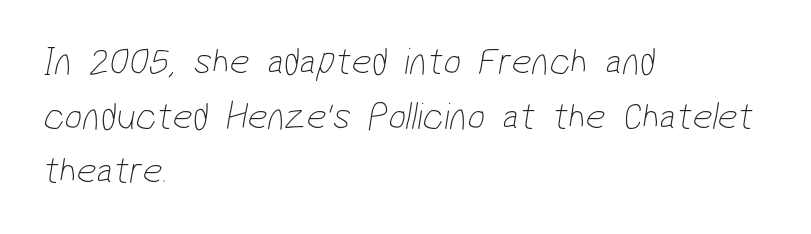
Q: Is the text bold? A: No.
Q: Is the typeface a serif or a sans-serif typeface? A: Sans-serif.
Q: Is the text underlined? A: No.
Q: How is the paragraph aligned? A: Left-aligned.
Q: Is the spacing between letters normal or unusually wide? A: Normal.
Q: Is the spacing between lines tight, normal or loose? A: Normal.
Q: Width (condensed, normal, or wide)? A: Condensed.
Q: Stroke contrast? A: Low.
Q: x-height? A: Medium.
Q: Monospaced? A: No.
